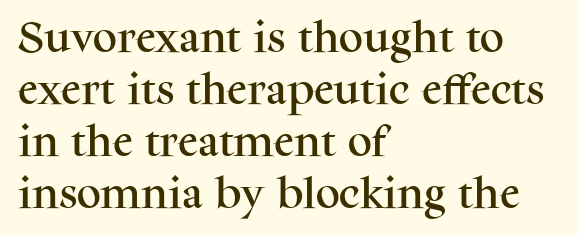
Q: Is the text italic (slanted)? A: No, it is upright.
Q: Is the typeface a serif or a sans-serif typeface? A: Serif.
Q: Is the text underlined? A: No.
Q: How is the paragraph aligned? A: Left-aligned.
Q: Is the spacing between letters normal or unusually wide? A: Normal.
Q: Is the spacing between lines tight, normal or loose? A: Normal.
Q: Width (condensed, normal, or wide)? A: Normal.
Q: Stroke contrast? A: Medium.
Q: x-height? A: Medium.
Q: Monospaced? A: No.
